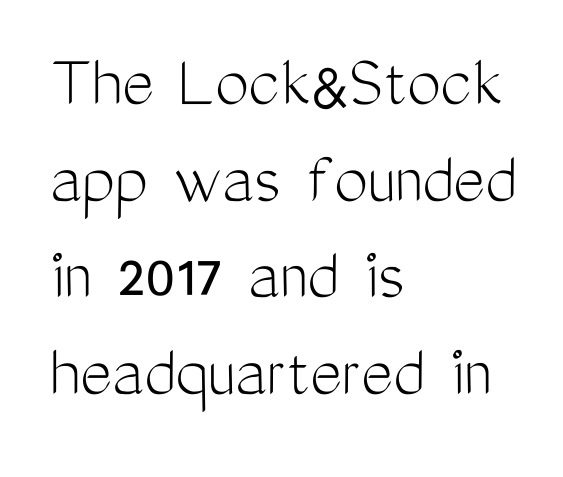
{"serif": "no", "italic": "no", "bold": "no", "weight": "light", "width": "condensed", "stroke_contrast": "medium", "x_height": "medium", "monospaced": "no", "underline": "no", "align": "left", "line_spacing": "normal", "line_spacing_ratio": 1.27, "letter_spacing": "normal", "letter_spacing_em": 0.0, "glyph_px": 76}
